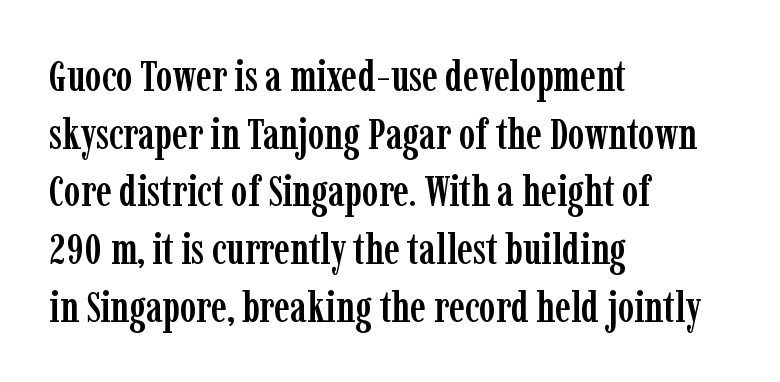
Q: Is the text italic (slanted)? A: No, it is upright.
Q: Is the typeface a serif or a sans-serif typeface? A: Serif.
Q: Is the text underlined? A: No.
Q: How is the paragraph aligned? A: Left-aligned.
Q: Is the spacing between letters normal or unusually wide? A: Normal.
Q: Is the spacing between lines tight, normal or loose? A: Normal.
Q: Width (condensed, normal, or wide)? A: Condensed.
Q: Stroke contrast? A: Low.
Q: x-height? A: Medium.
Q: Monospaced? A: No.
